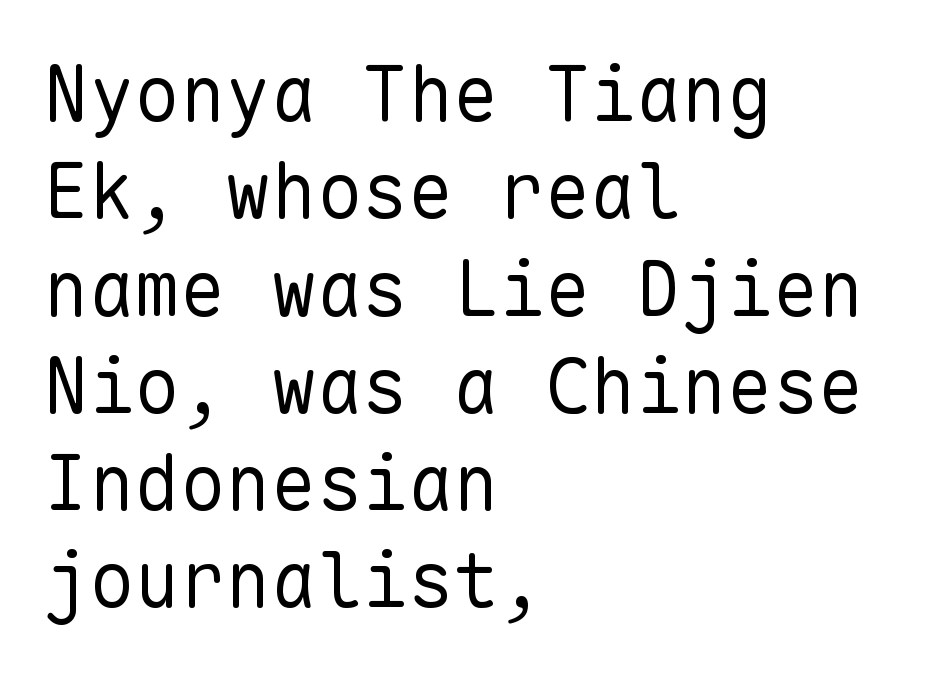
The image shows 76 px regular-weight sans-serif type, upright, monospaced; set left-aligned, normal line spacing (1.28x), normal letter spacing, not underlined; low stroke contrast and a medium x-height.
